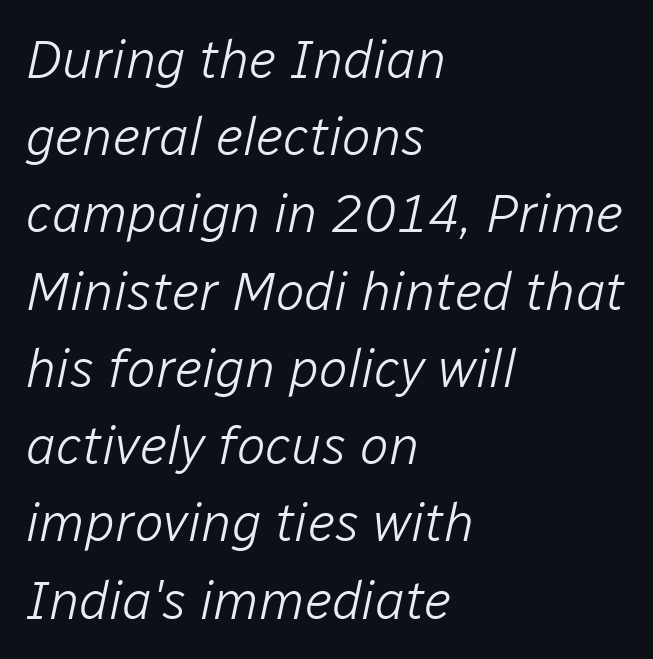
The image shows 54 px light type, italic (leaning right); set left-aligned, normal line spacing (1.43x), normal letter spacing, not underlined; low stroke contrast and a medium x-height.
